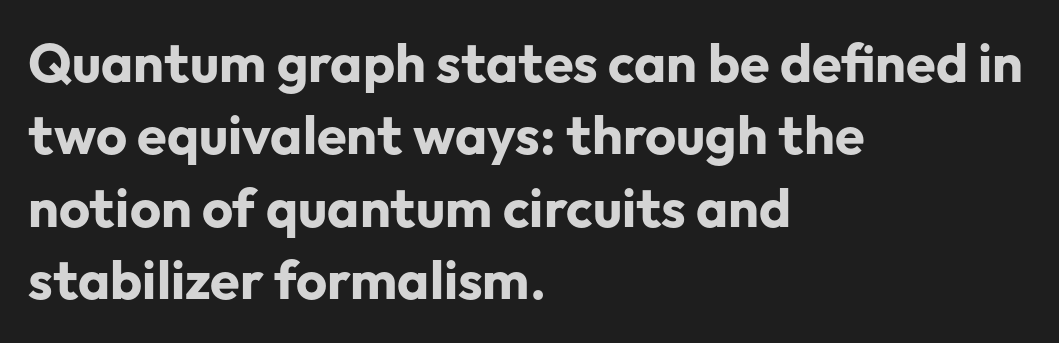
{"serif": "no", "italic": "no", "bold": "yes", "weight": "bold", "width": "normal", "stroke_contrast": "low", "x_height": "medium", "monospaced": "no", "underline": "no", "align": "left", "line_spacing": "normal", "line_spacing_ratio": 1.34, "letter_spacing": "normal", "letter_spacing_em": 0.0, "glyph_px": 54}
